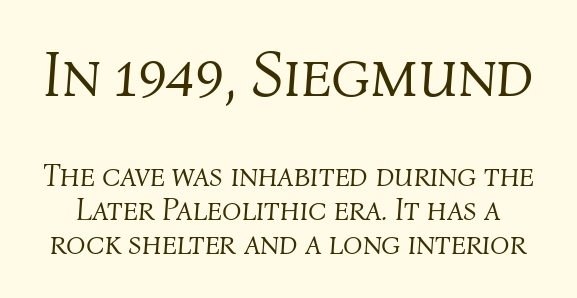
The image shows 65 px light type, italic (leaning right); set tight line spacing (1.06x), normal letter spacing, not underlined; the first (top) block is 2.03x larger; medium stroke contrast and a medium x-height.
